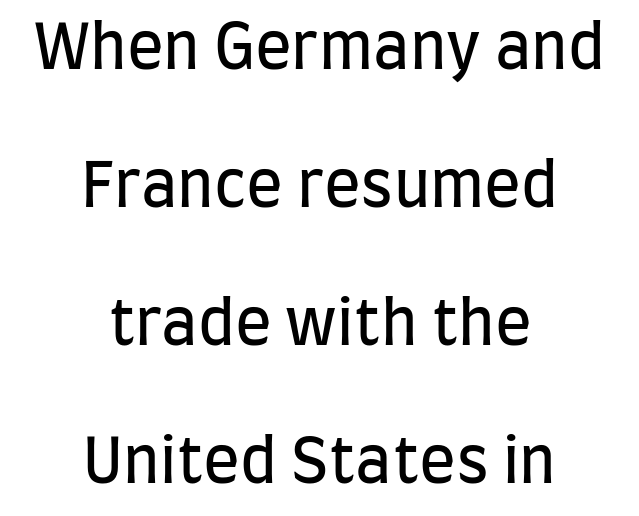
{"serif": "no", "italic": "no", "bold": "no", "weight": "regular", "width": "condensed", "stroke_contrast": "low", "x_height": "large", "monospaced": "no", "underline": "no", "align": "center", "line_spacing": "loose", "line_spacing_ratio": 2.26, "letter_spacing": "normal", "letter_spacing_em": 0.0, "glyph_px": 61}
